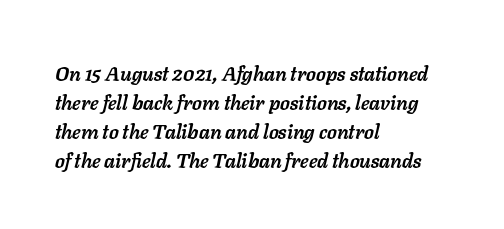
Q: Is the text bold? A: Yes.
Q: Is the text italic (slanted)? A: Yes, it leans right by about 11 degrees.
Q: Is the text underlined? A: No.
Q: How is the paragraph aligned? A: Left-aligned.
Q: Is the spacing between letters normal or unusually wide? A: Normal.
Q: Is the spacing between lines tight, normal or loose? A: Normal.
